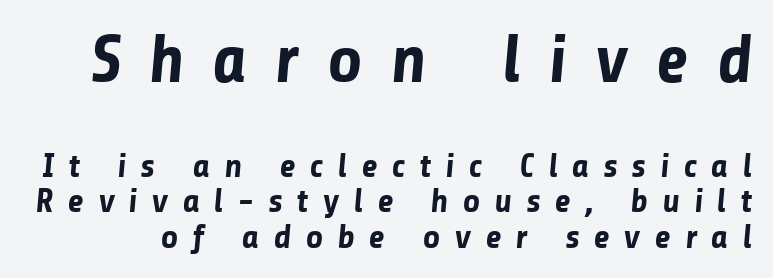
Q: Is the text bold? A: Yes.
Q: Is the typeface a serif or a sans-serif typeface? A: Sans-serif.
Q: Is the text underlined? A: No.
Q: Is the spacing between letters normal or unusually wide? A: Unusually wide.
Q: Is the spacing between lines tight, normal or loose? A: Tight.
Q: Which block of text is set in a larger size, the first (top) or the second (bottom)? A: The first (top) one.
Q: Width (condensed, normal, or wide)? A: Normal.
Q: Stroke contrast? A: Low.
Q: x-height? A: Medium.
Q: Monospaced? A: No.
